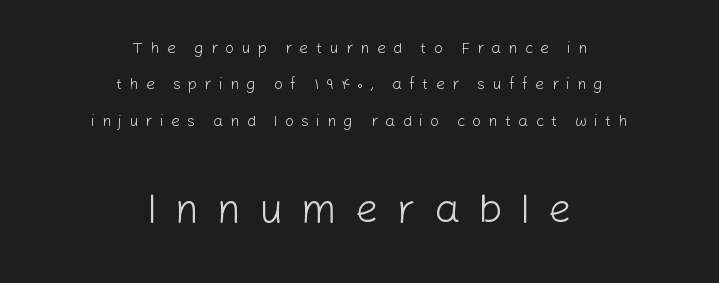
A typesetter would call this leading open, well beyond the default. The letters look calm and open, with moderate or lighter stems. Rendered with straight, roman letterforms. The face used here is proportionally spaced, like ordinary book or web type. Does extra space separate the letters? Yes, quite a lot of it. Which chunk is bigger? The second one — the bottom block dwarfs the top.
